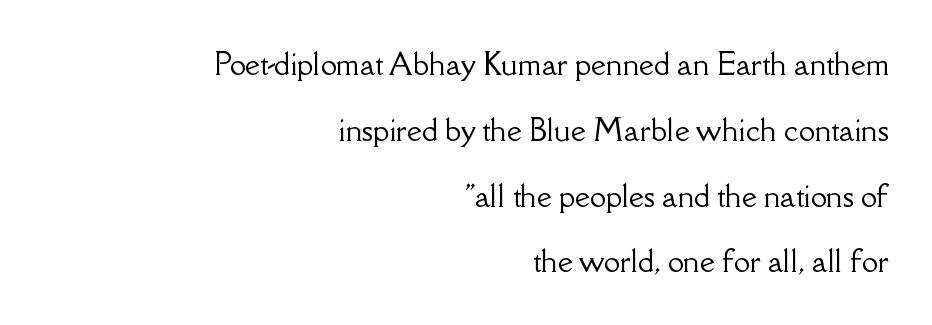
Q: Is the text italic (slanted)? A: No, it is upright.
Q: Is the typeface a serif or a sans-serif typeface? A: Serif.
Q: Is the text underlined? A: No.
Q: How is the paragraph aligned? A: Right-aligned.
Q: Is the spacing between letters normal or unusually wide? A: Normal.
Q: Is the spacing between lines tight, normal or loose? A: Loose.
Q: Width (condensed, normal, or wide)? A: Normal.
Q: Stroke contrast? A: Low.
Q: x-height? A: Small.
Q: Monospaced? A: No.
